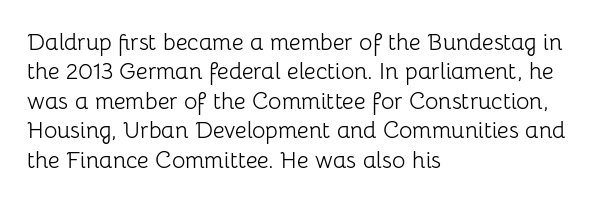
Q: Is the text bold? A: No.
Q: Is the text italic (slanted)? A: No, it is upright.
Q: Is the text underlined? A: No.
Q: How is the paragraph aligned? A: Left-aligned.
Q: Is the spacing between letters normal or unusually wide? A: Normal.
Q: Is the spacing between lines tight, normal or loose? A: Normal.
